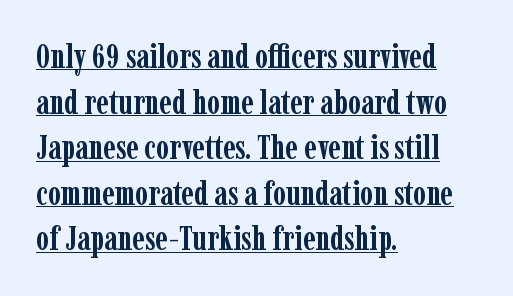
Q: Is the text bold? A: Yes.
Q: Is the text italic (slanted)? A: No, it is upright.
Q: Is the typeface a serif or a sans-serif typeface? A: Serif.
Q: Is the text underlined? A: Yes.
Q: How is the paragraph aligned? A: Left-aligned.
Q: Is the spacing between letters normal or unusually wide? A: Normal.
Q: Is the spacing between lines tight, normal or loose? A: Normal.
Q: Width (condensed, normal, or wide)? A: Condensed.
Q: Stroke contrast? A: Low.
Q: x-height? A: Medium.
Q: Monospaced? A: No.
